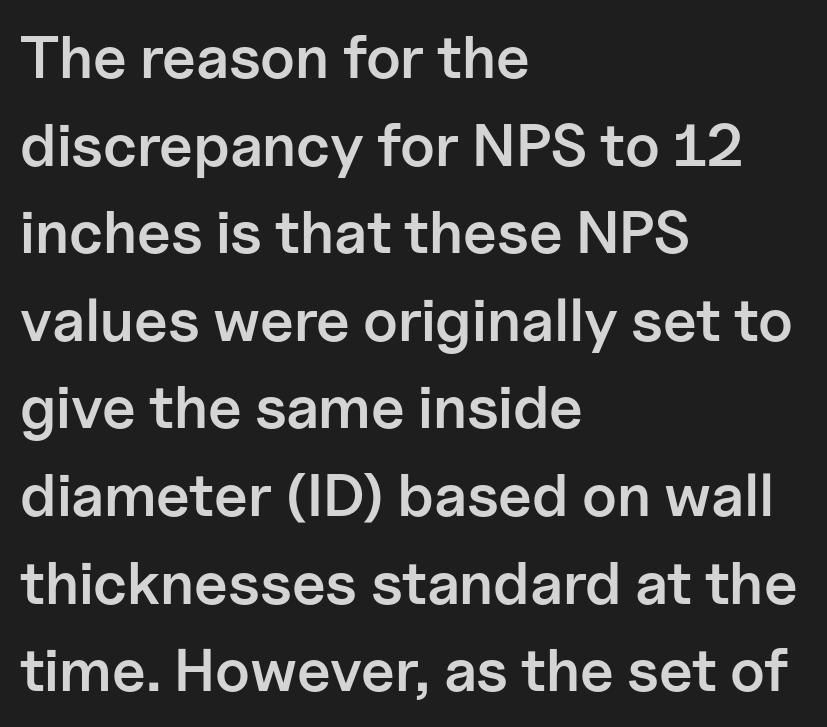
The image shows 60 px semibold sans-serif type, upright; set left-aligned, normal line spacing (1.46x), normal letter spacing, not underlined; low stroke contrast and a medium x-height.
